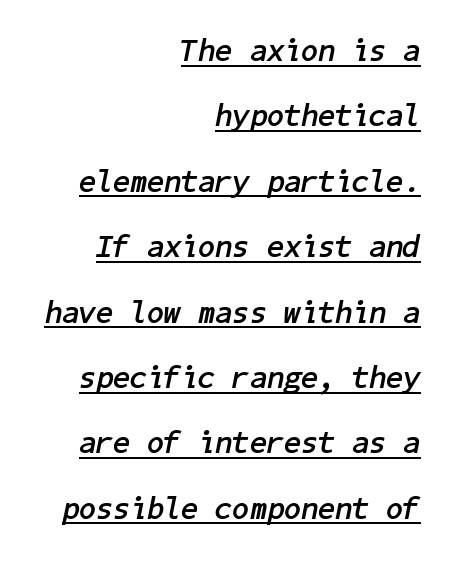
The image shows 31 px semibold type, italic (leaning right); set right-aligned, loose line spacing (2.11x), normal letter spacing, underlined; low stroke contrast and a medium x-height.
